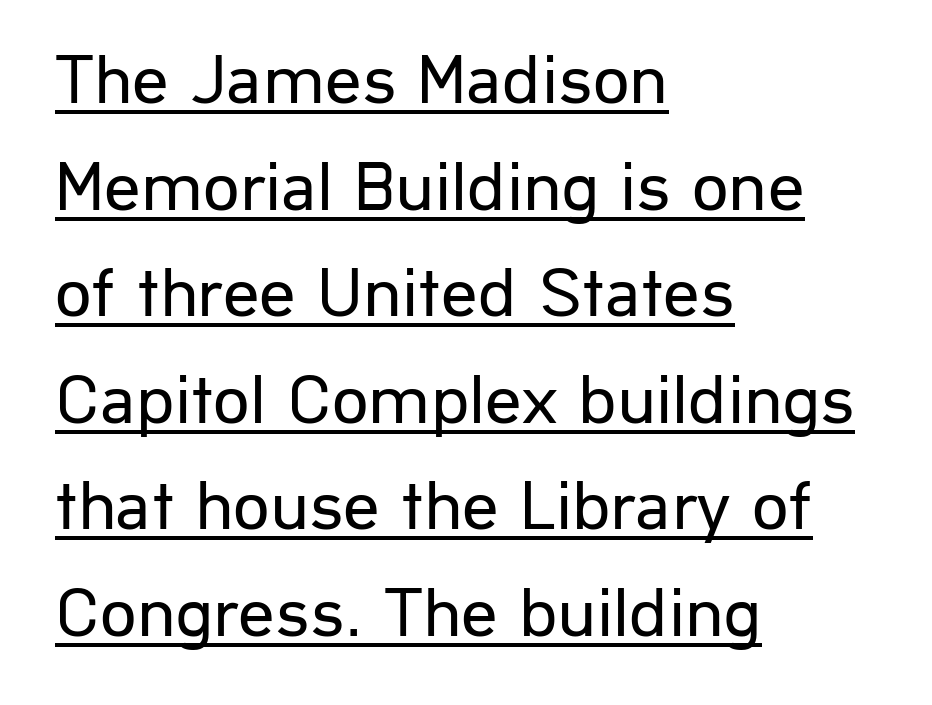
The image shows 72 px regular-weight sans-serif type, upright; set left-aligned, normal line spacing (1.48x), normal letter spacing, underlined; low stroke contrast and a medium x-height.
